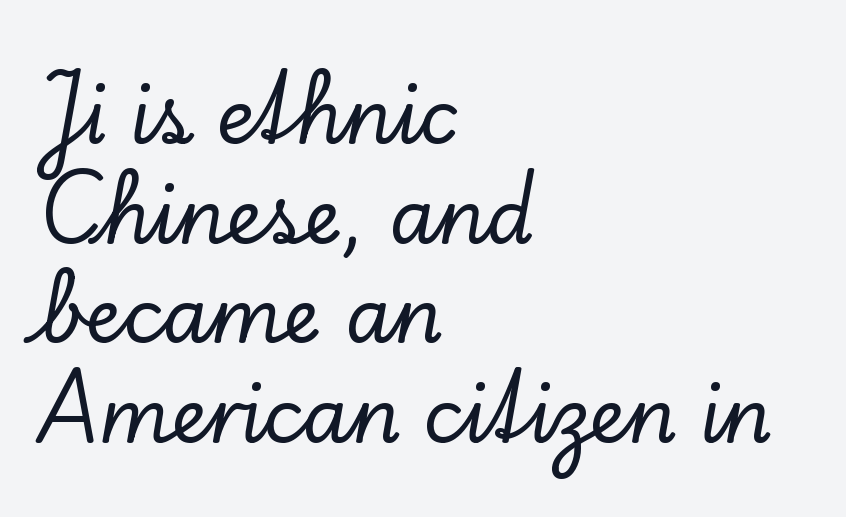
In terms of letterspacing, this is plain default setting. What kind of face is this? One with serifs. The specimen omits any rule beneath the text block's lines. The face used here is proportionally spaced, like ordinary book or web type.
